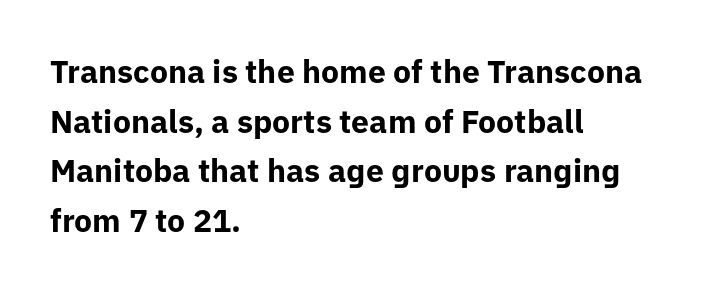
The image shows 32 px bold sans-serif type, upright; set left-aligned, normal line spacing (1.55x), normal letter spacing, not underlined; low stroke contrast and a medium x-height.
